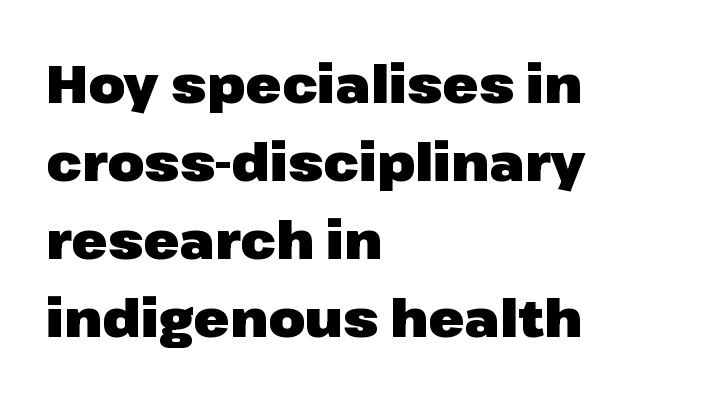
The image shows 53 px heavy sans-serif type, upright; set left-aligned, normal line spacing (1.47x), normal letter spacing, not underlined; low stroke contrast and a medium x-height.
